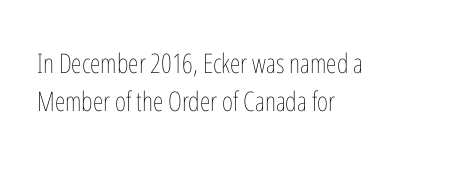
{"italic": "no", "bold": "no", "underline": "no", "align": "left", "line_spacing": "normal", "line_spacing_ratio": 1.42, "letter_spacing": "normal", "letter_spacing_em": 0.0, "glyph_px": 27}
